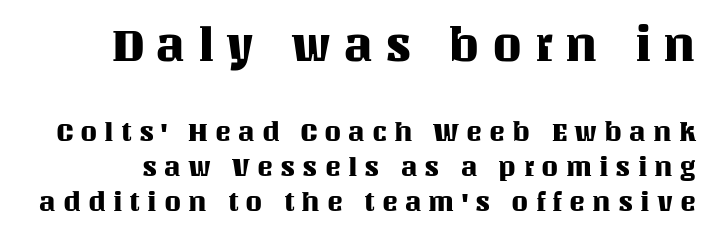
{"italic": "no", "width": "normal", "stroke_contrast": "medium", "x_height": "large", "monospaced": "no", "underline": "no", "line_spacing": "normal", "line_spacing_ratio": 1.29, "letter_spacing": "wide", "letter_spacing_em": 0.26, "larger_block": "first", "size_ratio": 1.74, "glyph_px": 47}
